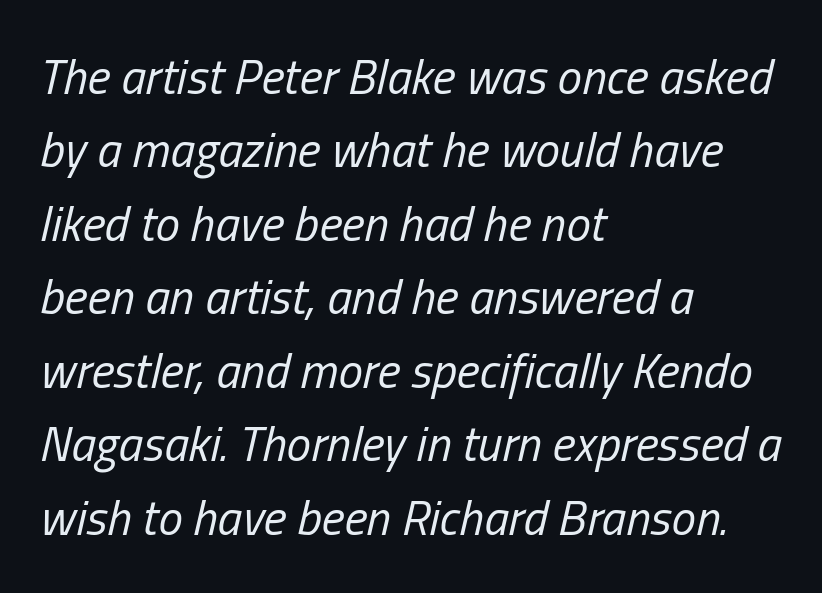
The image shows 49 px regular-weight, condensed type, italic (leaning right); set left-aligned, normal line spacing (1.5x), normal letter spacing, not underlined; low stroke contrast and a medium x-height.
